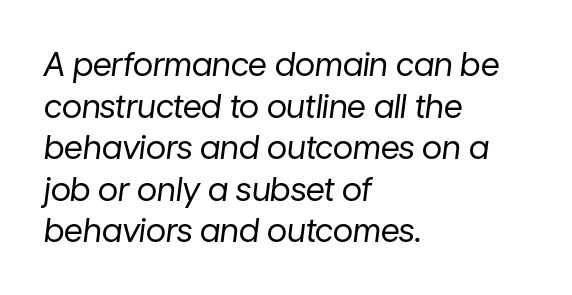
Q: Is the text bold? A: No.
Q: Is the text italic (slanted)? A: Yes, it leans right by about 7 degrees.
Q: Is the text underlined? A: No.
Q: How is the paragraph aligned? A: Left-aligned.
Q: Is the spacing between letters normal or unusually wide? A: Normal.
Q: Is the spacing between lines tight, normal or loose? A: Normal.
Q: Width (condensed, normal, or wide)? A: Normal.
Q: Stroke contrast? A: Low.
Q: x-height? A: Medium.
Q: Monospaced? A: No.
